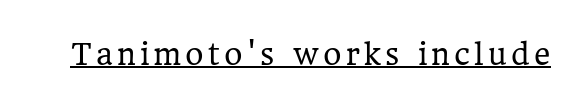
The letters look calm and open, with moderate or lighter stems. Note the varied advance widths — an 'i' is clearly narrower than an 'm'. What decoration does the sample have? An underline. Font category for this specimen: serif. No italicization has been applied; the sample stays upright.
